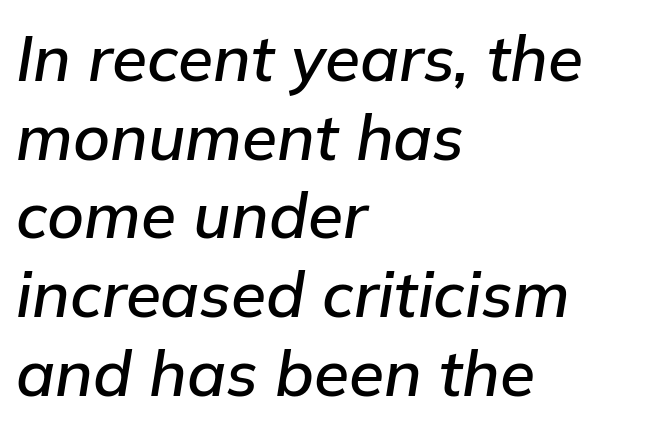
Q: Is the text italic (slanted)? A: Yes, it leans right by about 9 degrees.
Q: Is the text underlined? A: No.
Q: How is the paragraph aligned? A: Left-aligned.
Q: Is the spacing between letters normal or unusually wide? A: Normal.
Q: Width (condensed, normal, or wide)? A: Normal.
Q: Stroke contrast? A: Low.
Q: x-height? A: Medium.
Q: Monospaced? A: No.
